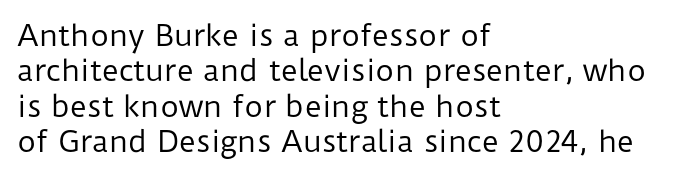
The image shows 29 px regular-weight sans-serif type, upright; set left-aligned, line spacing 1.22x, normal letter spacing, not underlined; low stroke contrast and a medium x-height.
